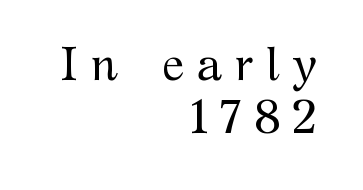
Q: Is the text bold? A: No.
Q: Is the text italic (slanted)? A: No, it is upright.
Q: Is the typeface a serif or a sans-serif typeface? A: Serif.
Q: Is the text underlined? A: No.
Q: How is the paragraph aligned? A: Right-aligned.
Q: Is the spacing between letters normal or unusually wide? A: Unusually wide.
Q: Is the spacing between lines tight, normal or loose? A: Tight.
Q: Width (condensed, normal, or wide)? A: Normal.
Q: Stroke contrast? A: Medium.
Q: x-height? A: Medium.
Q: Monospaced? A: No.
